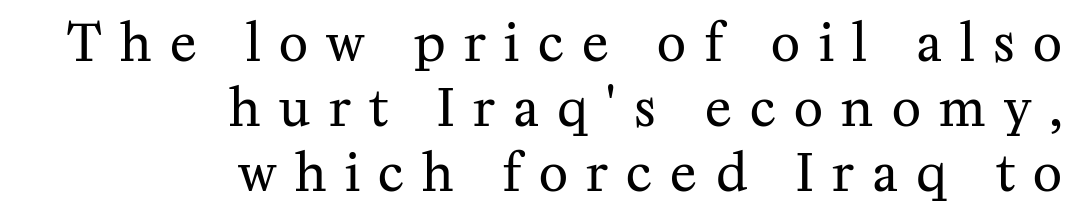
{"serif": "yes", "italic": "no", "bold": "no", "weight": "regular", "width": "normal", "stroke_contrast": "medium", "x_height": "medium", "monospaced": "no", "underline": "no", "align": "right", "line_spacing": "normal", "line_spacing_ratio": 1.3, "letter_spacing": "wide", "letter_spacing_em": 0.37, "glyph_px": 50}
